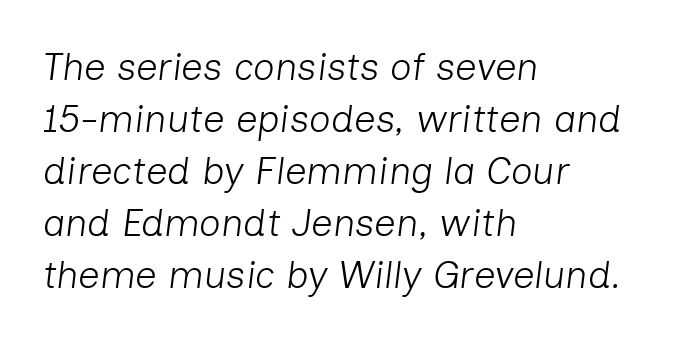
The image shows 38 px light type, italic (leaning right); set left-aligned, normal line spacing (1.37x), normal letter spacing, not underlined; low stroke contrast and a medium x-height.
